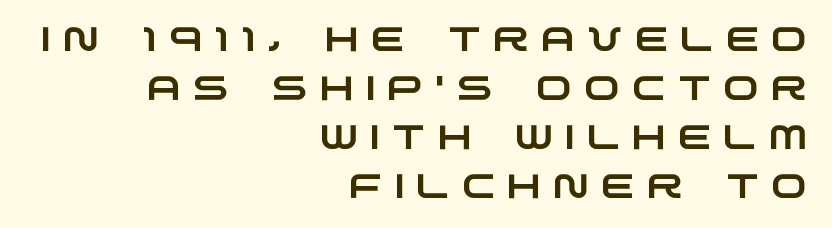
Is there much room between lines? A standard amount, neither cramped nor airy. Line endings align vertically; line beginnings do not. Between one letter and the next there's a generous, obvious gap. To sum up the face: it is a sans, with no serifs.
